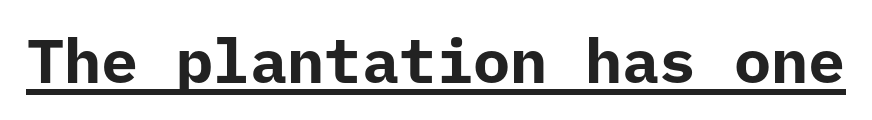
Q: Is the text bold? A: Yes.
Q: Is the text italic (slanted)? A: No, it is upright.
Q: Is the typeface a serif or a sans-serif typeface? A: Sans-serif.
Q: Is the text underlined? A: Yes.
Q: Is the spacing between letters normal or unusually wide? A: Normal.
Q: Width (condensed, normal, or wide)? A: Normal.
Q: Stroke contrast? A: Low.
Q: x-height? A: Medium.
Q: Monospaced? A: Yes.
